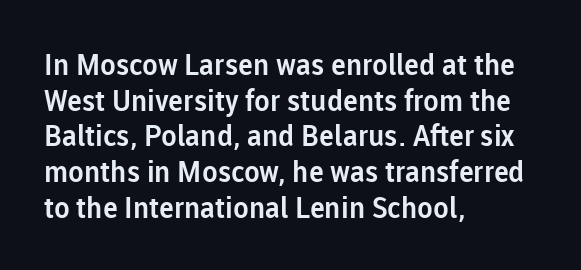
Q: Is the text italic (slanted)? A: No, it is upright.
Q: Is the typeface a serif or a sans-serif typeface? A: Sans-serif.
Q: Is the text underlined? A: No.
Q: How is the paragraph aligned? A: Left-aligned.
Q: Is the spacing between letters normal or unusually wide? A: Normal.
Q: Width (condensed, normal, or wide)? A: Normal.
Q: Stroke contrast? A: Low.
Q: x-height? A: Medium.
Q: Monospaced? A: No.
